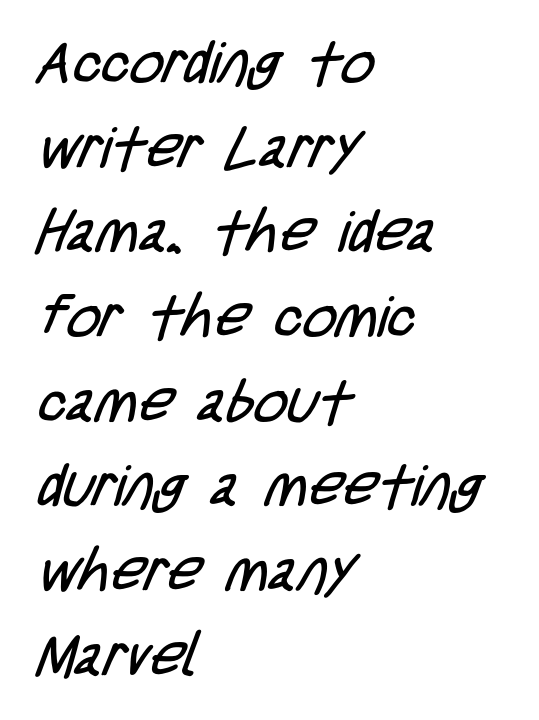
The image shows 58 px regular-weight, condensed sans-serif type; set left-aligned, normal line spacing (1.46x), normal letter spacing, not underlined; low stroke contrast and a large x-height.
